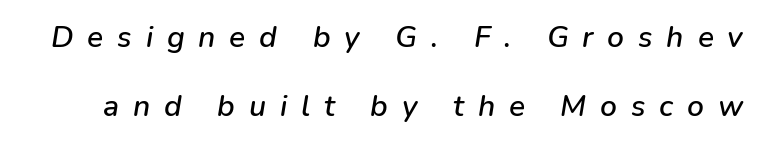
Reading down the column, the eye jumps a long way to each next line. In terms of posture, this sample is oblique. The horizontal fit of the characters is loose and conspicuously gappy. No word sits above an underline. The passage shown is typed in a proportional face where columns would drift.
